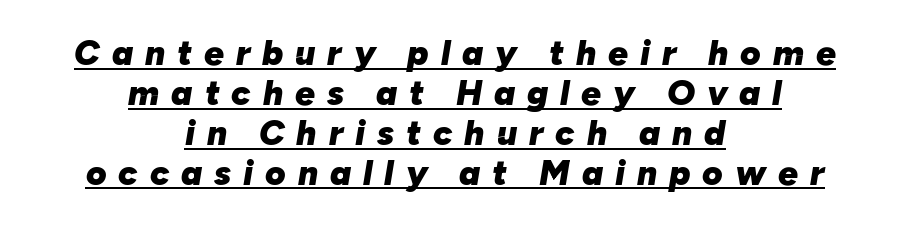
{"italic": "yes", "lean": "right", "slant_degrees": 10, "bold": "yes", "weight": "heavy", "width": "normal", "stroke_contrast": "low", "x_height": "medium", "monospaced": "no", "underline": "yes", "align": "center", "line_spacing": "tight", "line_spacing_ratio": 1.14, "letter_spacing": "wide", "letter_spacing_em": 0.34, "glyph_px": 35}
